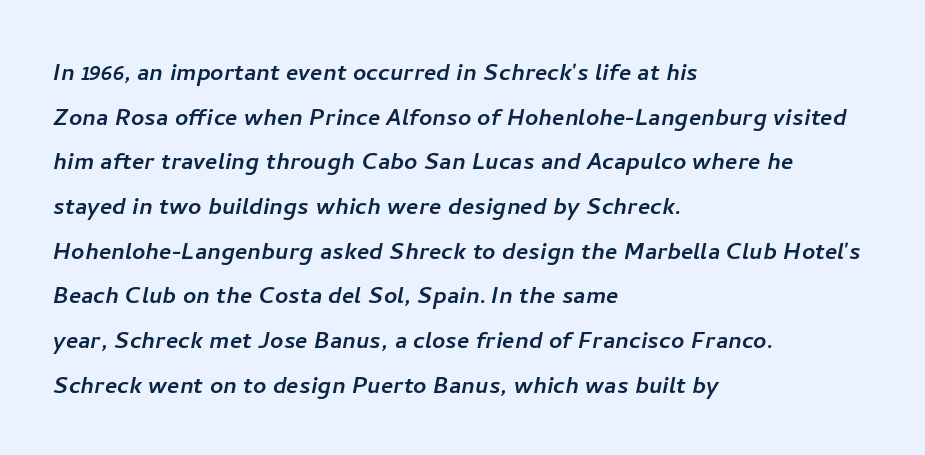
{"serif": "no", "width": "normal", "stroke_contrast": "low", "x_height": "medium", "monospaced": "no", "underline": "no", "align": "left", "line_spacing": "normal", "line_spacing_ratio": 1.54, "letter_spacing": "normal", "letter_spacing_em": 0.0, "glyph_px": 29}
